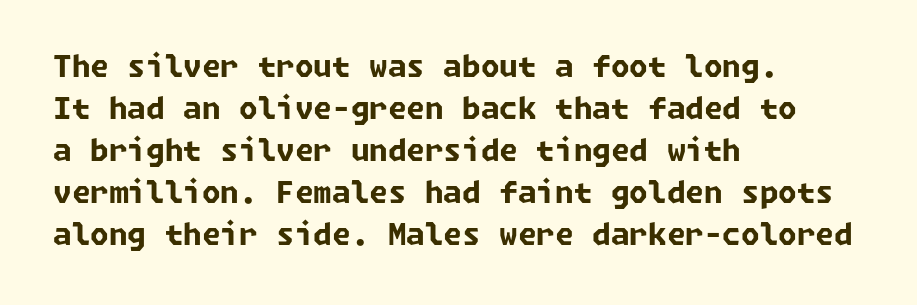
This is sans-serif lettering, the kind often seen on screens and signage. If you measured baseline to baseline, you'd find a middling distance. Caption: bold face, heavy strokes. Look at the tracking — it's just the regular setting, nothing added. The gap between lines stays unmarked.
